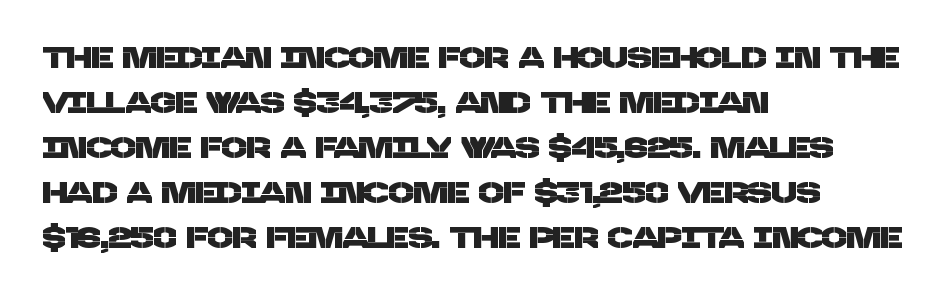
The image shows 30 px sans-serif type; set left-aligned, normal line spacing (1.5x), normal letter spacing, not underlined; low stroke contrast and a large x-height.
